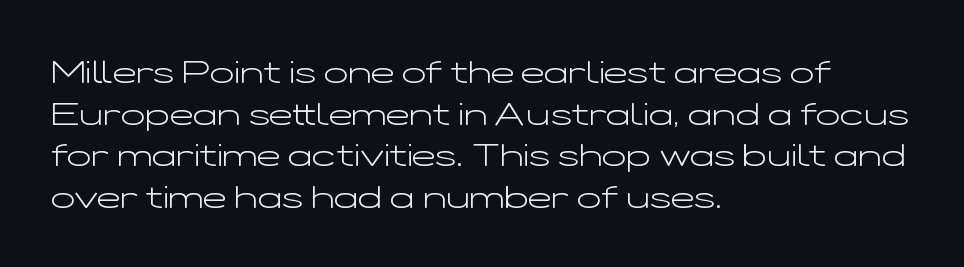
Q: Is the text bold? A: No.
Q: Is the text italic (slanted)? A: No, it is upright.
Q: Is the typeface a serif or a sans-serif typeface? A: Sans-serif.
Q: Is the text underlined? A: No.
Q: How is the paragraph aligned? A: Left-aligned.
Q: Is the spacing between letters normal or unusually wide? A: Normal.
Q: Is the spacing between lines tight, normal or loose? A: Normal.
Q: Width (condensed, normal, or wide)? A: Wide.
Q: Stroke contrast? A: Low.
Q: x-height? A: Medium.
Q: Monospaced? A: No.
